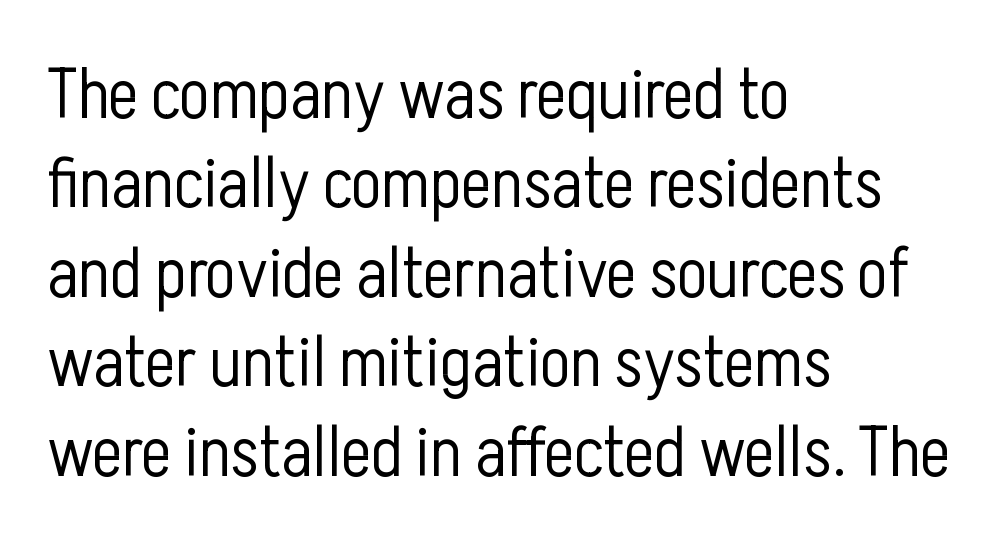
Q: Is the text bold? A: No.
Q: Is the text italic (slanted)? A: No, it is upright.
Q: Is the typeface a serif or a sans-serif typeface? A: Sans-serif.
Q: Is the text underlined? A: No.
Q: How is the paragraph aligned? A: Left-aligned.
Q: Is the spacing between letters normal or unusually wide? A: Normal.
Q: Is the spacing between lines tight, normal or loose? A: Normal.
Q: Width (condensed, normal, or wide)? A: Condensed.
Q: Stroke contrast? A: Low.
Q: x-height? A: Medium.
Q: Monospaced? A: No.
